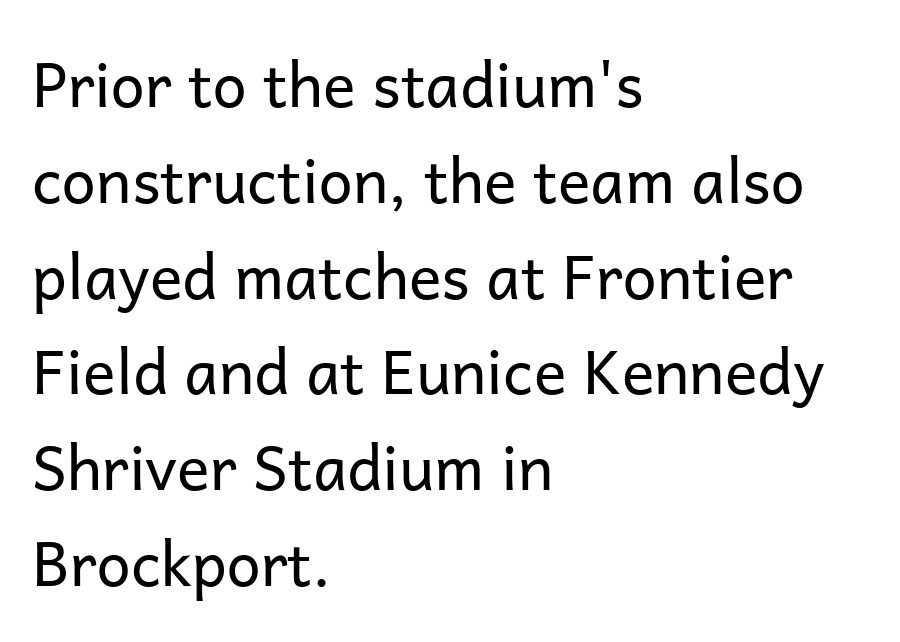
The image shows 61 px regular-weight sans-serif type, upright; set left-aligned, normal line spacing (1.57x), normal letter spacing, not underlined; low stroke contrast and a medium x-height.
